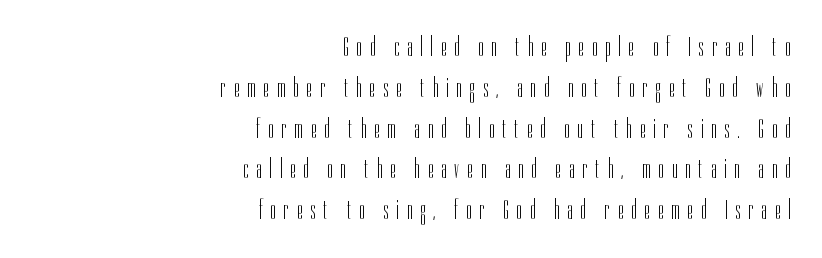
Q: Is the text bold? A: No.
Q: Is the text italic (slanted)? A: No, it is upright.
Q: Is the text underlined? A: No.
Q: How is the paragraph aligned? A: Right-aligned.
Q: Is the spacing between letters normal or unusually wide? A: Unusually wide.
Q: Is the spacing between lines tight, normal or loose? A: Normal.
